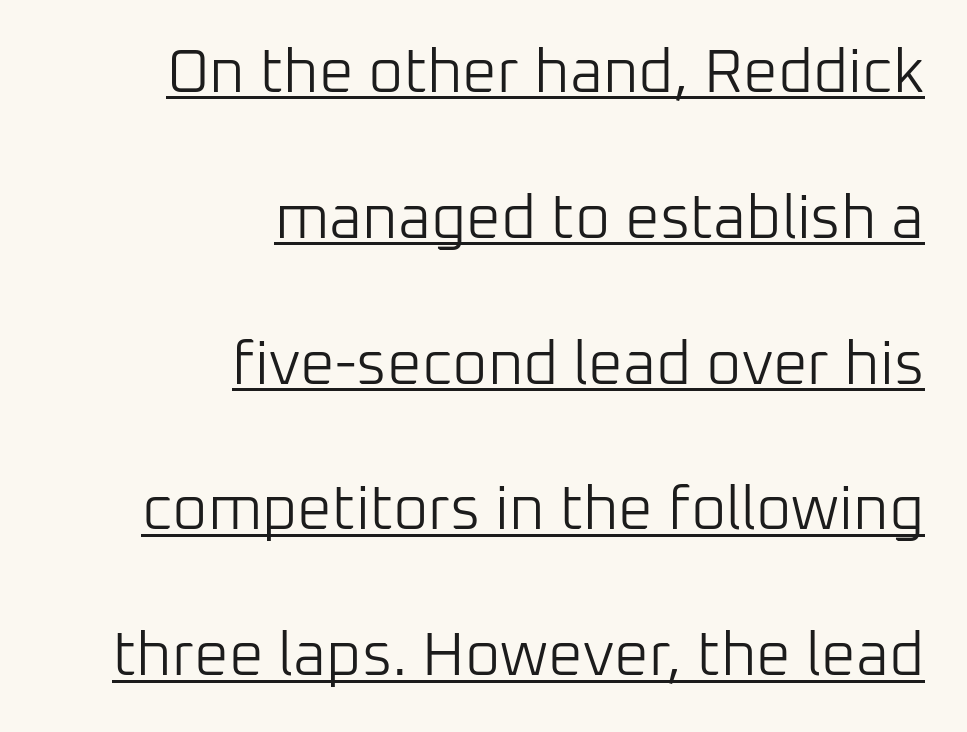
The image shows 61 px light sans-serif type, upright; set right-aligned, loose line spacing (2.39x), normal letter spacing, underlined; low stroke contrast and a medium x-height.
